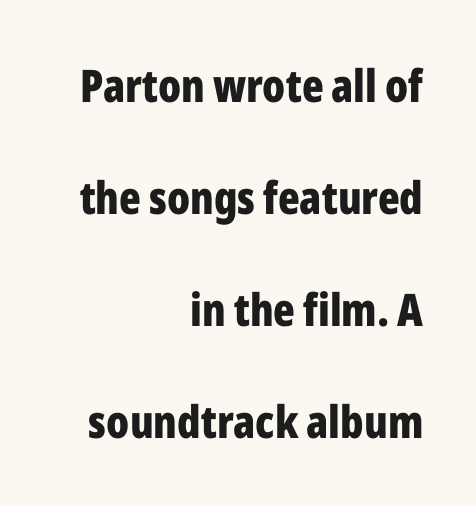
{"serif": "no", "italic": "no", "bold": "yes", "weight": "bold", "width": "condensed", "stroke_contrast": "low", "x_height": "medium", "monospaced": "no", "underline": "no", "align": "right", "line_spacing": "loose", "line_spacing_ratio": 2.49, "letter_spacing": "normal", "letter_spacing_em": 0.0, "glyph_px": 45}
